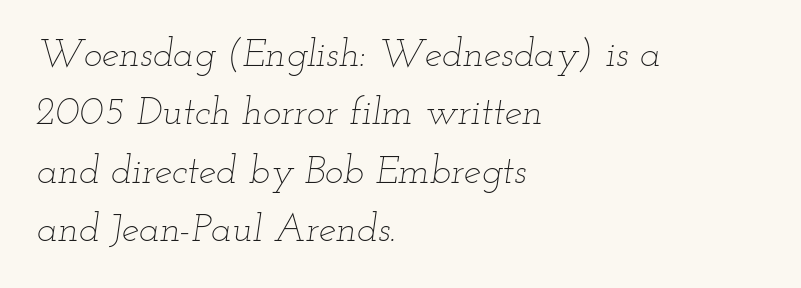
Q: Is the text bold? A: No.
Q: Is the text italic (slanted)? A: Yes, it leans right by about 12 degrees.
Q: Is the text underlined? A: No.
Q: How is the paragraph aligned? A: Left-aligned.
Q: Is the spacing between letters normal or unusually wide? A: Normal.
Q: Is the spacing between lines tight, normal or loose? A: Normal.
Q: Width (condensed, normal, or wide)? A: Wide.
Q: Stroke contrast? A: Low.
Q: x-height? A: Small.
Q: Monospaced? A: No.
